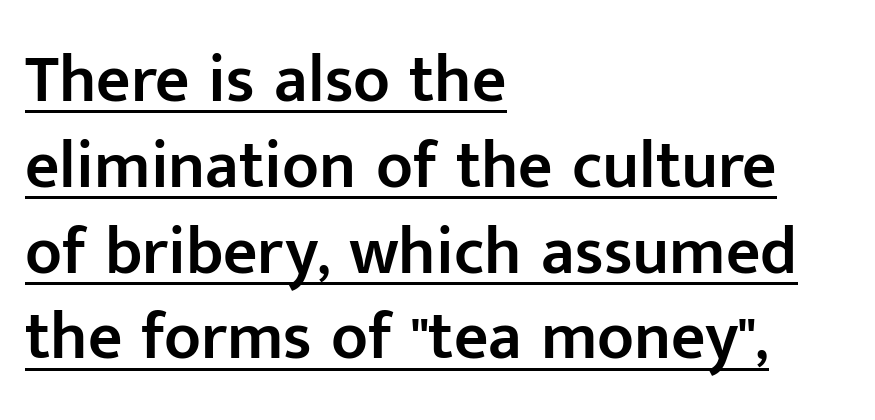
The image shows 67 px semibold sans-serif type, upright; set left-aligned, normal line spacing (1.28x), normal letter spacing, underlined; low stroke contrast and a medium x-height.
